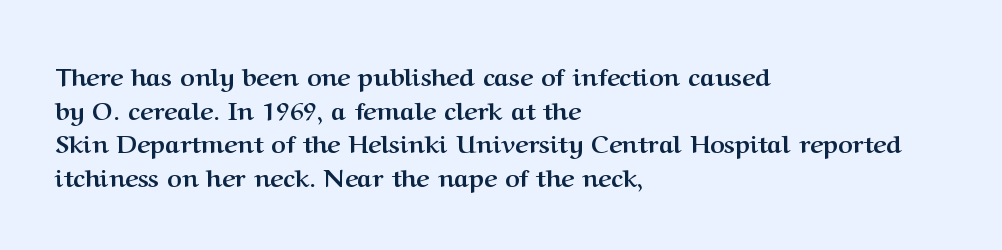
The image shows 25 px bold type, upright; set left-aligned, normal line spacing (1.35x), normal letter spacing, not underlined.
